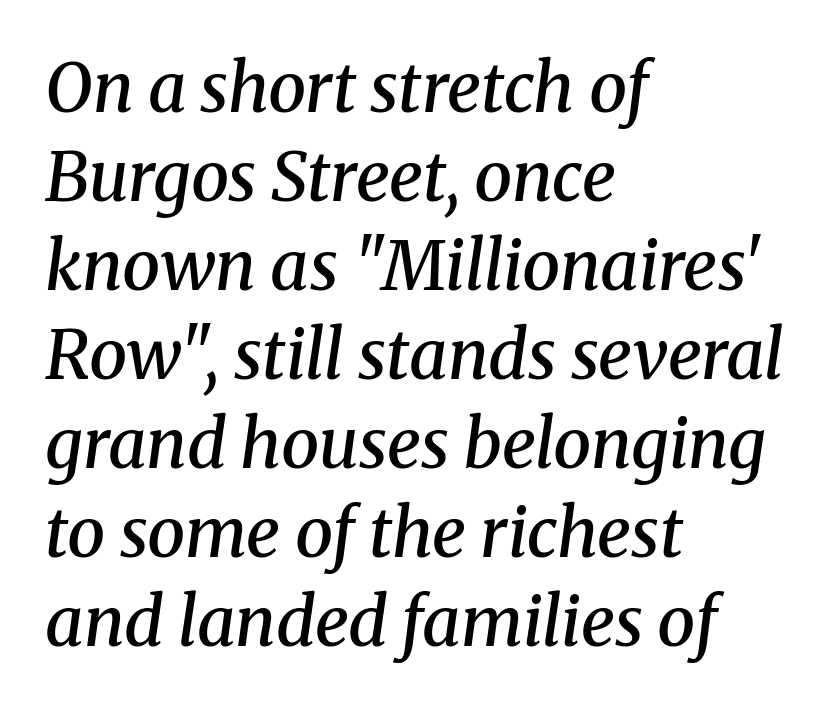
The image shows 68 px semibold serif type, italic (leaning right); set left-aligned, normal line spacing (1.31x), normal letter spacing, not underlined; medium stroke contrast and a medium x-height.
